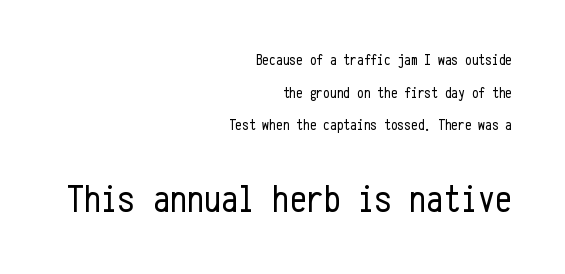
Q: Is the text bold? A: No.
Q: Is the text italic (slanted)? A: No, it is upright.
Q: Is the typeface a serif or a sans-serif typeface? A: Sans-serif.
Q: Is the text underlined? A: No.
Q: How is the paragraph aligned? A: Right-aligned.
Q: Is the spacing between letters normal or unusually wide? A: Normal.
Q: Is the spacing between lines tight, normal or loose? A: Loose.
Q: Which block of text is set in a larger size, the first (top) or the second (bottom)? A: The second (bottom) one.
Q: Width (condensed, normal, or wide)? A: Condensed.
Q: Stroke contrast? A: Low.
Q: x-height? A: Medium.
Q: Monospaced? A: Yes.
